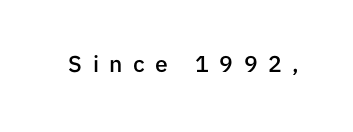
Italic? Not at all — the glyphs are vertical. Someone cranked the tracking dial way up on this one. The characters look somewhat weighty, a semibold short of true bold. Only glyphs here, with clear space below each row.
